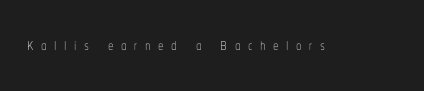
Decoration check: the copy has no underline. Does extra space separate the letters? Yes, quite a lot of it. The specimen reads as upright at a glance. Caption: face not bold, strokes unweighted.
